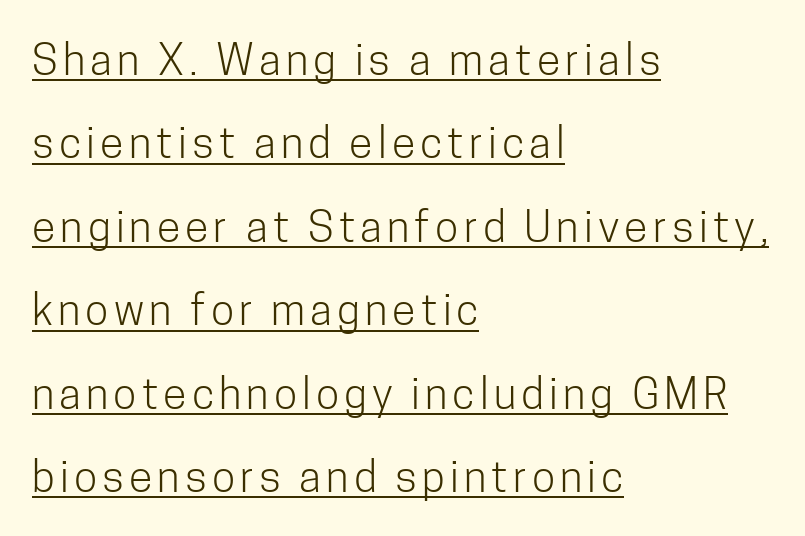
Q: Is the text bold? A: No.
Q: Is the text italic (slanted)? A: No, it is upright.
Q: Is the typeface a serif or a sans-serif typeface? A: Sans-serif.
Q: Is the text underlined? A: Yes.
Q: How is the paragraph aligned? A: Left-aligned.
Q: Is the spacing between lines tight, normal or loose? A: Loose.
Q: Width (condensed, normal, or wide)? A: Condensed.
Q: Stroke contrast? A: Low.
Q: x-height? A: Medium.
Q: Monospaced? A: No.
